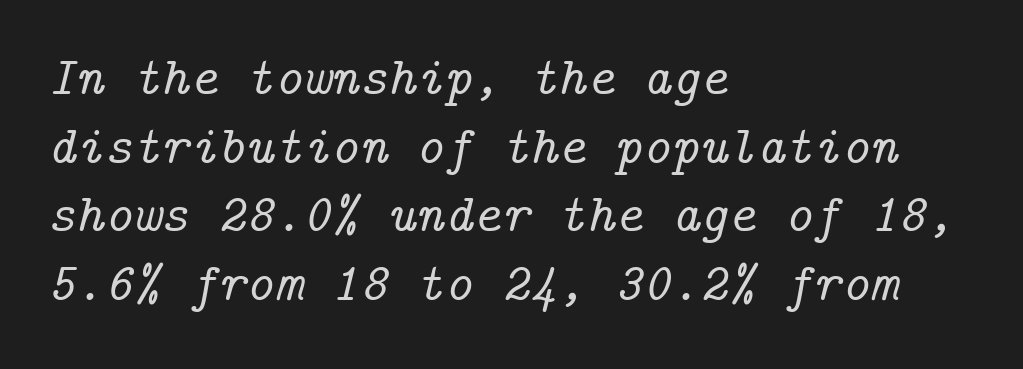
The image shows 54 px serif type, italic (leaning right); set left-aligned, normal line spacing (1.27x), normal letter spacing, not underlined; low stroke contrast and a medium x-height.
